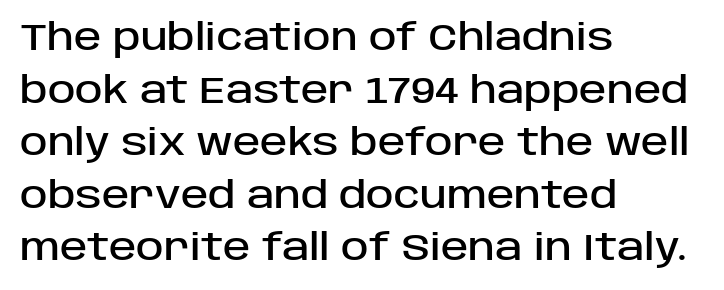
The image shows 37 px sans-serif type, upright; set left-aligned, normal line spacing (1.42x), normal letter spacing, not underlined; low stroke contrast and a large x-height.
